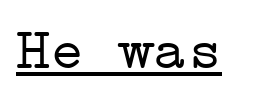
{"serif": "yes", "italic": "no", "bold": "no", "weight": "light", "width": "wide", "stroke_contrast": "low", "x_height": "medium", "underline": "yes", "letter_spacing": "normal", "letter_spacing_em": 0.0, "glyph_px": 57}
